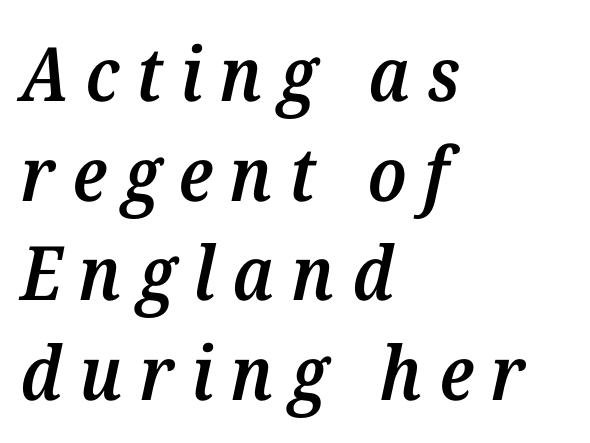
Q: Is the text bold? A: Semi-bold.
Q: Is the text italic (slanted)? A: Yes, it leans right by about 12 degrees.
Q: Is the typeface a serif or a sans-serif typeface? A: Serif.
Q: Is the text underlined? A: No.
Q: How is the paragraph aligned? A: Left-aligned.
Q: Is the spacing between letters normal or unusually wide? A: Unusually wide.
Q: Is the spacing between lines tight, normal or loose? A: Normal.
Q: Width (condensed, normal, or wide)? A: Normal.
Q: Stroke contrast? A: Medium.
Q: x-height? A: Medium.
Q: Monospaced? A: No.
